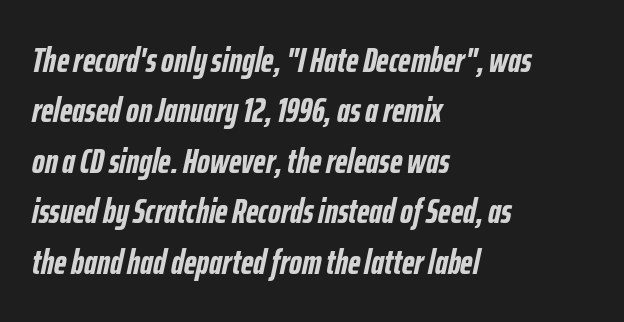
It's the slanting kind of type. Quick note: underline off. Compared with a centered layout, this one pins lines to the left instead. Caption: standard tracking, unaltered. Is there much room between lines? A standard amount, neither cramped nor airy.
